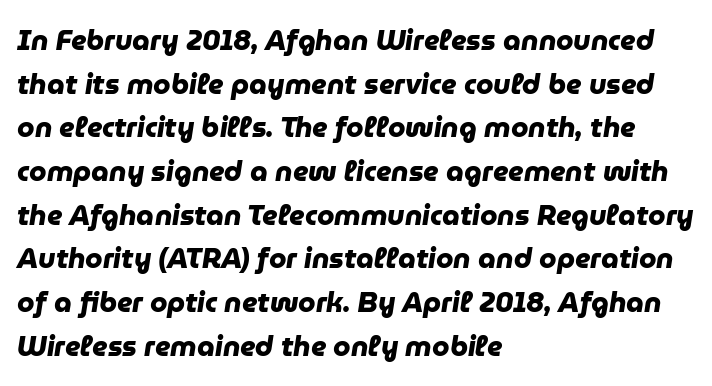
The image shows 28 px heavy sans-serif type; set left-aligned, normal line spacing (1.56x), normal letter spacing, not underlined; low stroke contrast and a medium x-height.
